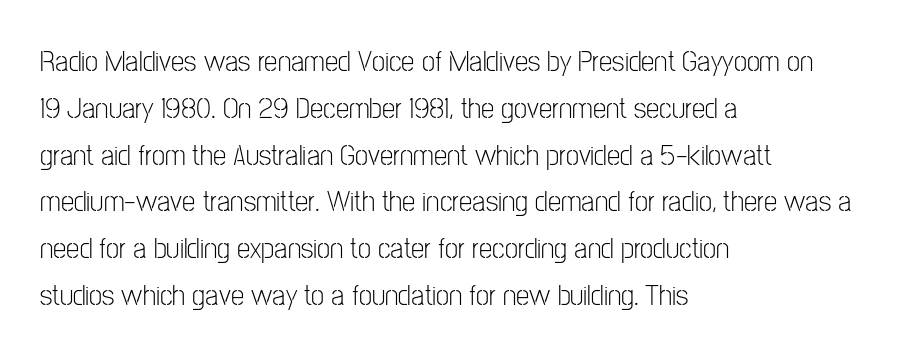
Q: Is the text bold? A: No.
Q: Is the text italic (slanted)? A: No, it is upright.
Q: Is the typeface a serif or a sans-serif typeface? A: Sans-serif.
Q: Is the text underlined? A: No.
Q: How is the paragraph aligned? A: Left-aligned.
Q: Is the spacing between letters normal or unusually wide? A: Normal.
Q: Is the spacing between lines tight, normal or loose? A: Normal.
Q: Width (condensed, normal, or wide)? A: Condensed.
Q: Stroke contrast? A: Low.
Q: x-height? A: Medium.
Q: Monospaced? A: No.
